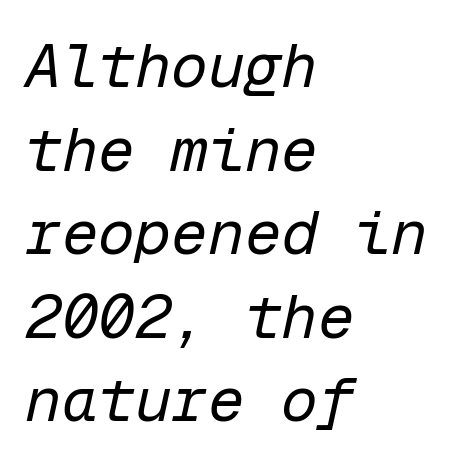
{"italic": "yes", "lean": "right", "slant_degrees": 12, "bold": "no", "weight": "regular", "width": "normal", "stroke_contrast": "low", "x_height": "medium", "monospaced": "yes", "underline": "no", "align": "left", "line_spacing": "normal", "line_spacing_ratio": 1.37, "letter_spacing": "normal", "letter_spacing_em": 0.0, "glyph_px": 61}
